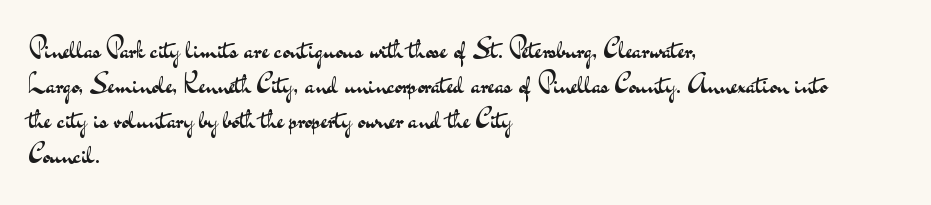
{"bold": "no", "underline": "no", "align": "left", "line_spacing": "normal", "line_spacing_ratio": 1.3, "letter_spacing": "normal", "letter_spacing_em": 0.0, "glyph_px": 27}
